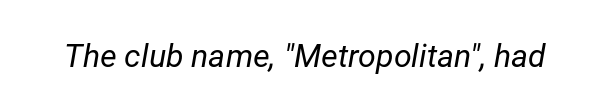
{"italic": "yes", "lean": "right", "slant_degrees": 12, "bold": "no", "weight": "regular", "width": "normal", "stroke_contrast": "low", "x_height": "medium", "monospaced": "no", "underline": "no", "letter_spacing": "normal", "letter_spacing_em": 0.0, "glyph_px": 32}
